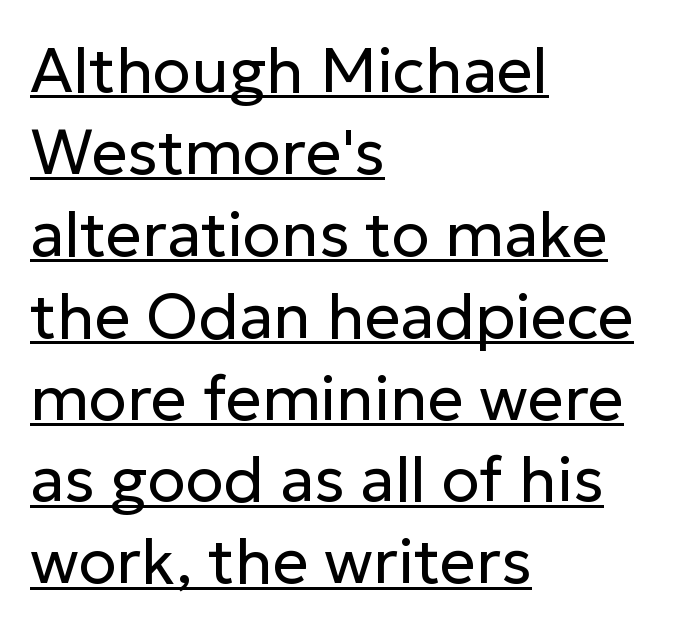
Alignment: flush left. Character widths vary here, with narrow letters taking less room than wide ones. No chunkiness to these letters — they're not bold. Compared with undecorated copy, this sample adds a rule below the words. Vertically, the passage feels balanced, rows spaced as you'd expect.
